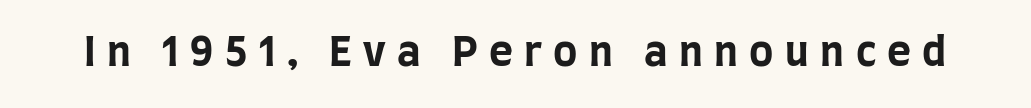
Q: Is the text bold? A: Yes.
Q: Is the text italic (slanted)? A: No, it is upright.
Q: Is the typeface a serif or a sans-serif typeface? A: Sans-serif.
Q: Is the text underlined? A: No.
Q: Is the spacing between letters normal or unusually wide? A: Unusually wide.
Q: Width (condensed, normal, or wide)? A: Condensed.
Q: Stroke contrast? A: Low.
Q: x-height? A: Large.
Q: Monospaced? A: No.
